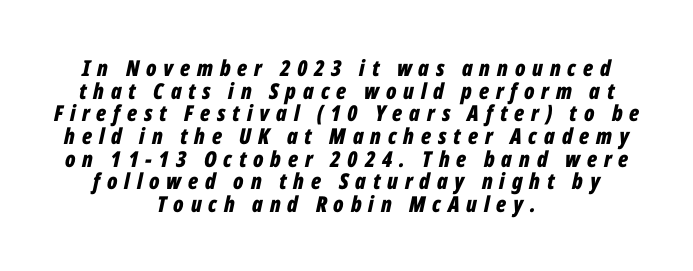
The image shows 22 px bold type, italic (leaning right); set centered, tight line spacing (1.03x), unusually wide letter spacing (+0.31 em), not underlined.
